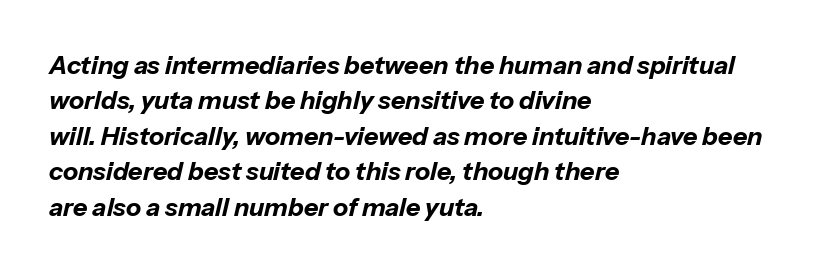
Q: Is the text bold? A: Yes.
Q: Is the text italic (slanted)? A: Yes, it leans right by about 13 degrees.
Q: Is the text underlined? A: No.
Q: How is the paragraph aligned? A: Left-aligned.
Q: Is the spacing between letters normal or unusually wide? A: Normal.
Q: Is the spacing between lines tight, normal or loose? A: Normal.
